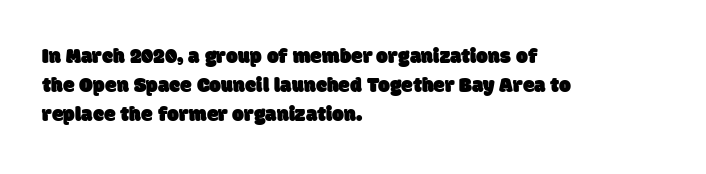
The image shows 21 px text type; set left-aligned, normal line spacing (1.37x), normal letter spacing, not underlined.
